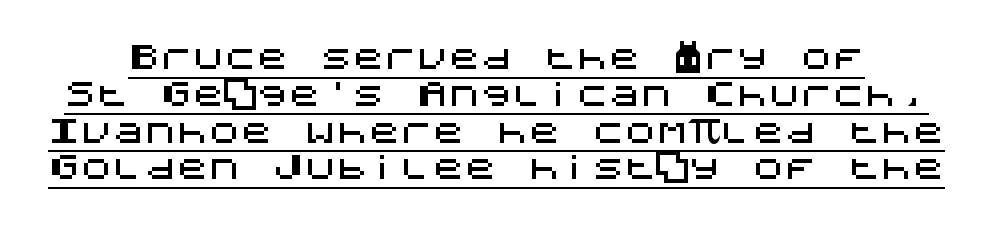
The image shows 32 px sans-serif type, upright; set tight line spacing (1.15x), normal letter spacing, underlined; medium stroke contrast and a large x-height.
